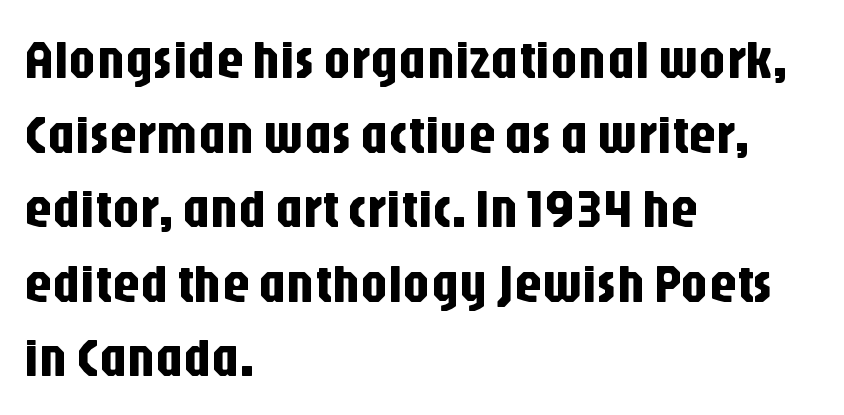
{"serif": "no", "italic": "no", "width": "condensed", "stroke_contrast": "low", "x_height": "large", "monospaced": "no", "underline": "no", "align": "left", "line_spacing": "normal", "line_spacing_ratio": 1.38, "letter_spacing": "normal", "letter_spacing_em": 0.0, "glyph_px": 54}
